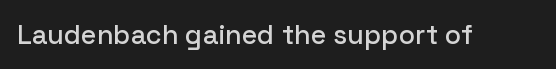
{"italic": "no", "underline": "no", "letter_spacing": "normal", "letter_spacing_em": 0.0, "glyph_px": 27}
